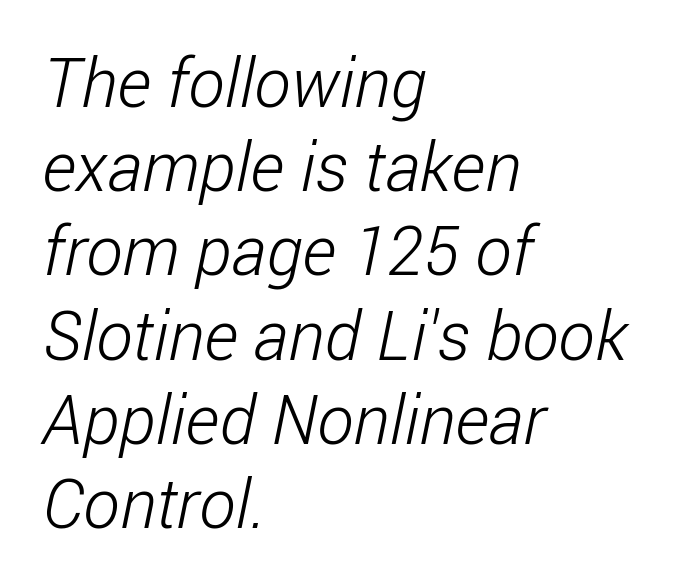
Letterform terminals end flat and unadorned throughout the passage. Layout note: lines flush left. A clean baseline with only descenders dipping below it. Think of a printed novel: that variable character pitch is what you see here. This sample uses plain, unmodified letter spacing.
